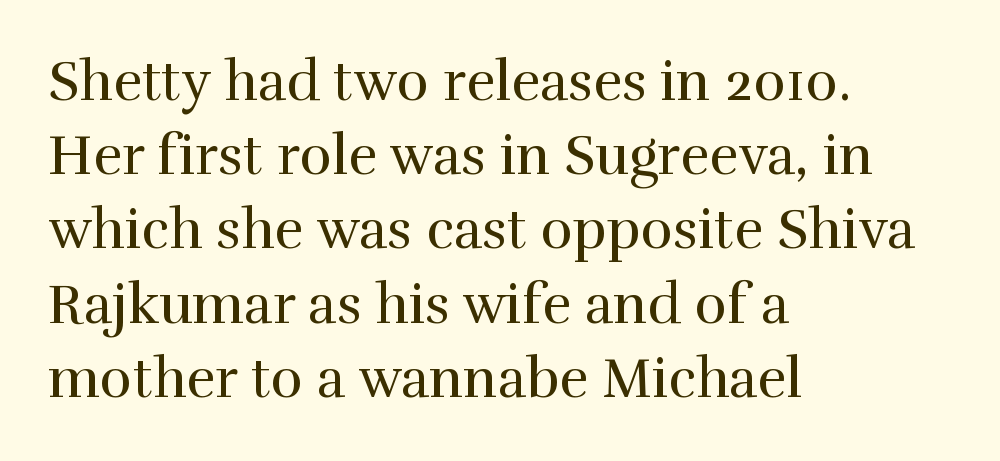
The paragraph has a hard left edge and a soft right edge. The passage shown is typed in a proportional face where columns would drift. Vertical stems look standard width or narrower in stroke. The passage shown stacks its lines at a standard gap.
